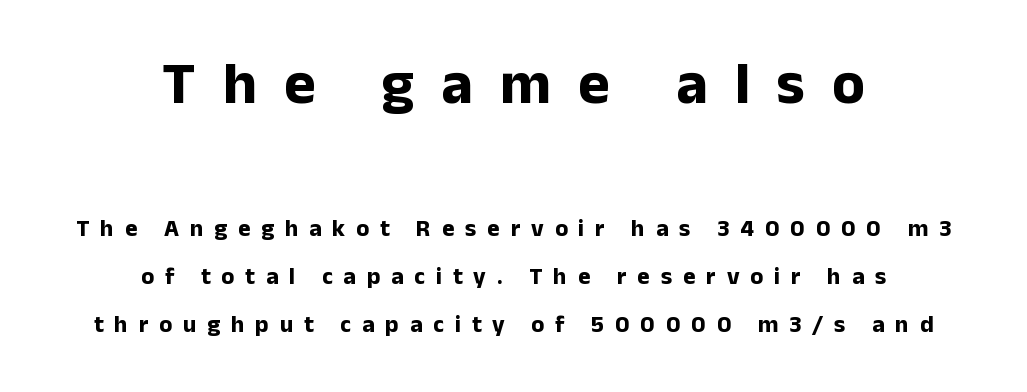
Q: Is the text bold? A: Yes.
Q: Is the text italic (slanted)? A: No, it is upright.
Q: Is the typeface a serif or a sans-serif typeface? A: Sans-serif.
Q: Is the text underlined? A: No.
Q: How is the paragraph aligned? A: Centered.
Q: Is the spacing between letters normal or unusually wide? A: Unusually wide.
Q: Is the spacing between lines tight, normal or loose? A: Loose.
Q: Which block of text is set in a larger size, the first (top) or the second (bottom)? A: The first (top) one.
Q: Width (condensed, normal, or wide)? A: Normal.
Q: Stroke contrast? A: Low.
Q: x-height? A: Medium.
Q: Monospaced? A: No.
